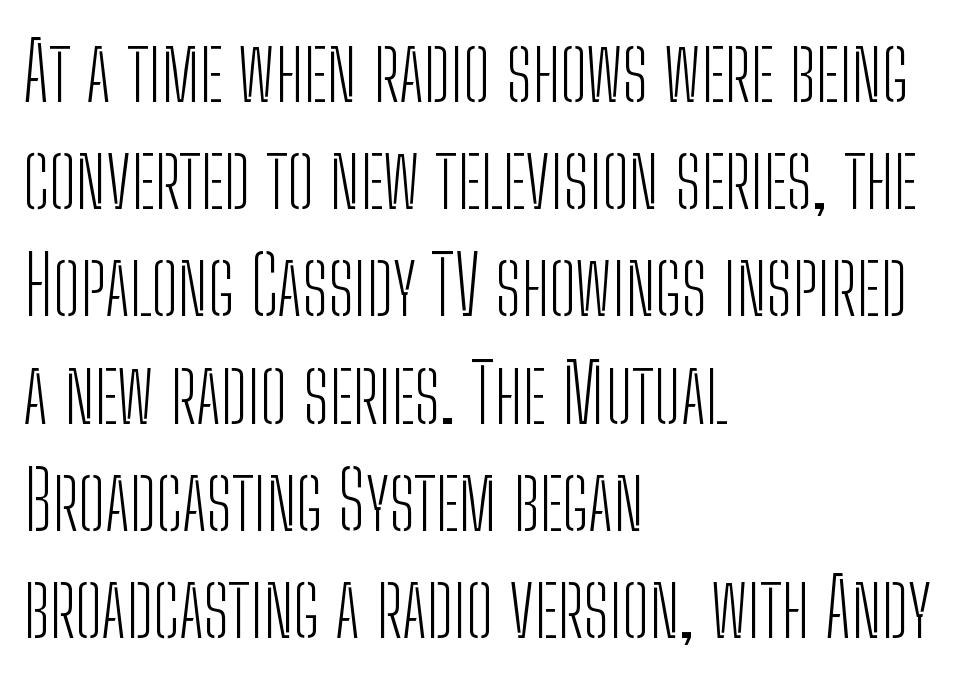
Q: Is the text bold? A: No.
Q: Is the text italic (slanted)? A: No, it is upright.
Q: Is the typeface a serif or a sans-serif typeface? A: Sans-serif.
Q: Is the text underlined? A: No.
Q: How is the paragraph aligned? A: Left-aligned.
Q: Is the spacing between letters normal or unusually wide? A: Normal.
Q: Is the spacing between lines tight, normal or loose? A: Normal.
Q: Width (condensed, normal, or wide)? A: Condensed.
Q: Stroke contrast? A: Low.
Q: x-height? A: Medium.
Q: Monospaced? A: No.
